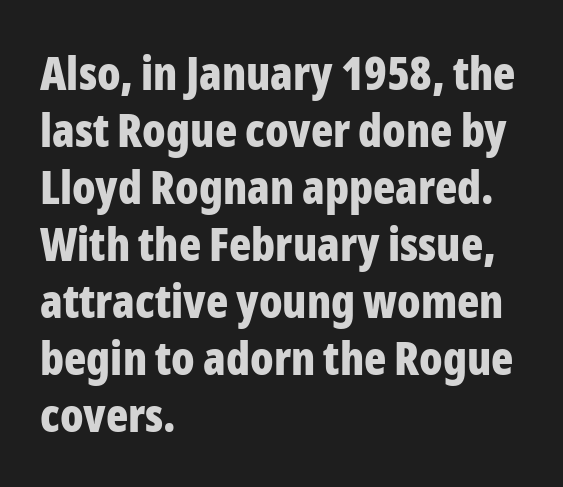
Q: Is the text bold? A: Yes.
Q: Is the text italic (slanted)? A: No, it is upright.
Q: Is the typeface a serif or a sans-serif typeface? A: Sans-serif.
Q: Is the text underlined? A: No.
Q: How is the paragraph aligned? A: Left-aligned.
Q: Is the spacing between letters normal or unusually wide? A: Normal.
Q: Width (condensed, normal, or wide)? A: Condensed.
Q: Stroke contrast? A: Low.
Q: x-height? A: Medium.
Q: Monospaced? A: No.
